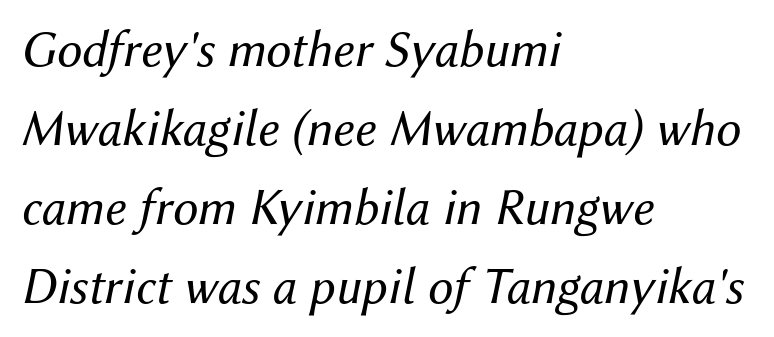
The image shows 51 px regular-weight type, italic (leaning right); set left-aligned, normal line spacing (1.55x), normal letter spacing, not underlined; medium stroke contrast and a medium x-height.
